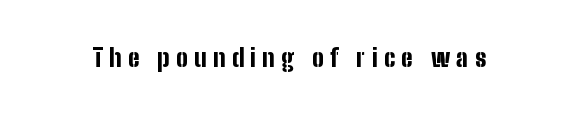
The image shows 25 px bold type, upright; set unusually wide letter spacing (+0.25 em), not underlined.
